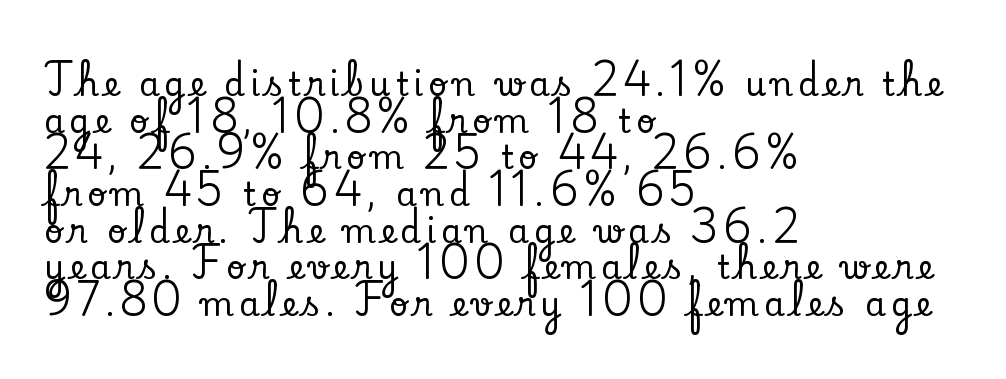
The image shows 33 px serif type, upright; set left-aligned, tight line spacing (1.11x), not underlined; low stroke contrast and a small x-height.
